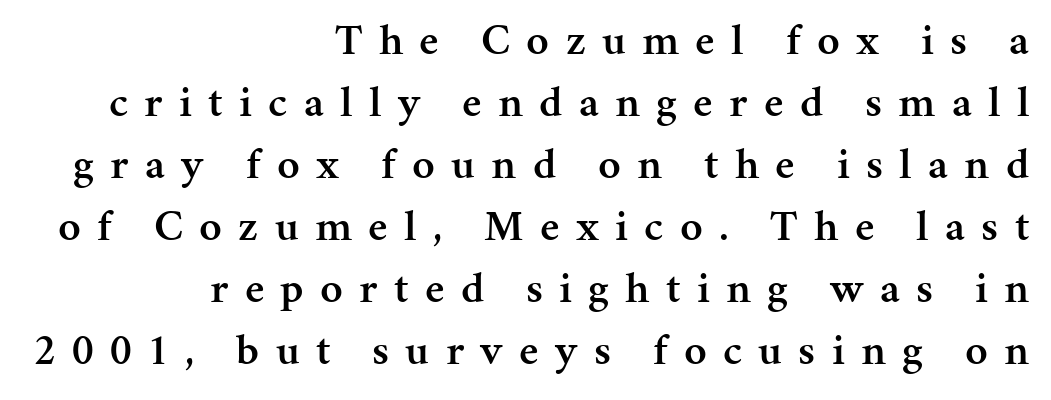
The image shows 44 px semibold serif type, upright; set right-aligned, normal line spacing (1.41x), unusually wide letter spacing (+0.37 em), not underlined; medium stroke contrast and a medium x-height.
